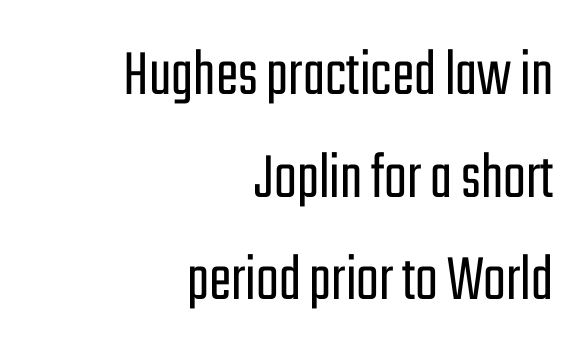
Tall strokes in this sample are plumb rather than angled. The passage shown is not underscored anywhere. The face used here is proportionally spaced, like ordinary book or web type. A flush-right, rag-left setting is used for this passage. The block of text has a typical density, with ordinary space between rows. Look at the bottom of the vertical strokes: they stop flat, with no serifs.
